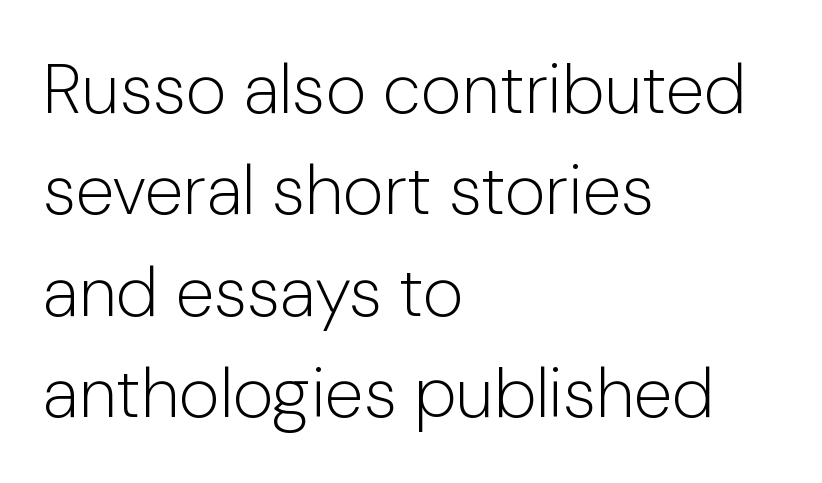
Q: Is the text bold? A: No.
Q: Is the text italic (slanted)? A: No, it is upright.
Q: Is the typeface a serif or a sans-serif typeface? A: Sans-serif.
Q: Is the text underlined? A: No.
Q: How is the paragraph aligned? A: Left-aligned.
Q: Is the spacing between letters normal or unusually wide? A: Normal.
Q: Is the spacing between lines tight, normal or loose? A: Normal.
Q: Width (condensed, normal, or wide)? A: Normal.
Q: Stroke contrast? A: Low.
Q: x-height? A: Medium.
Q: Monospaced? A: No.
